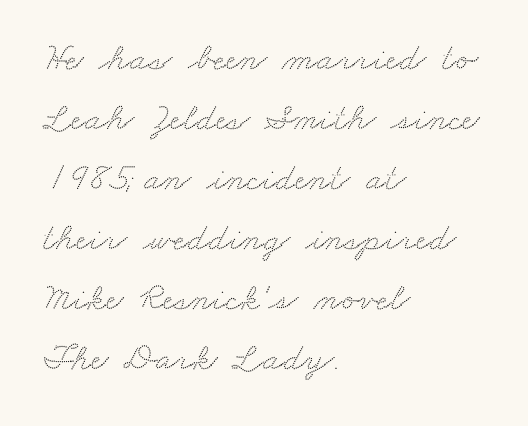
Here the designer chose a conventional face with non-uniform glyph widths. Underline: absent. The typesetter chose a ragged-right arrangement here. Does the leading feel generous? No, just average. The gaps between neighbouring characters are ordinary and unremarkable.
